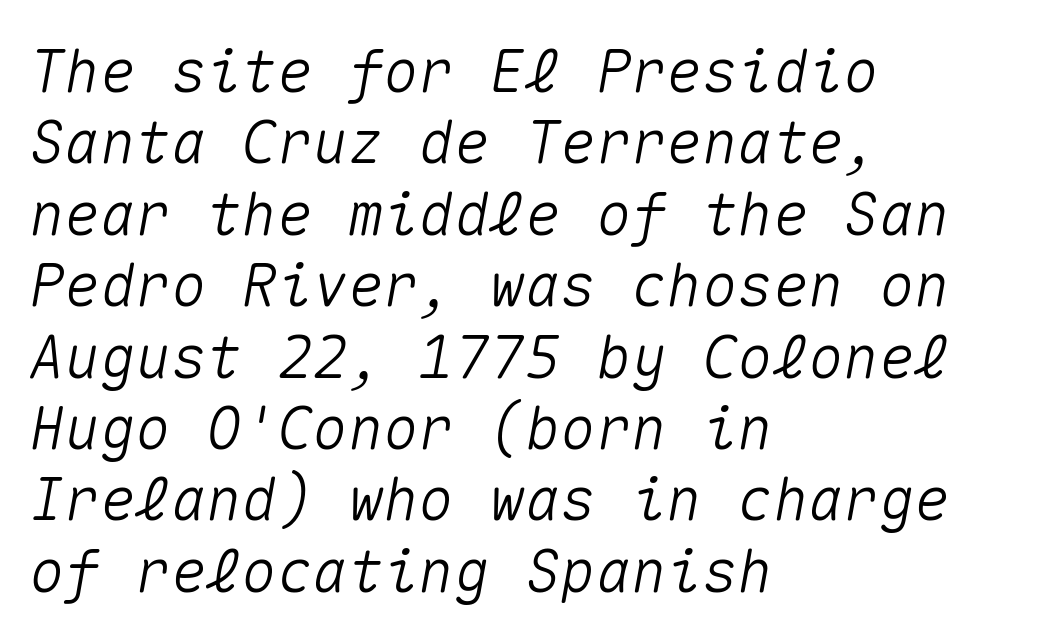
The image shows 59 px text type, italic (leaning right), monospaced; set left-aligned, line spacing 1.21x, normal letter spacing, not underlined; medium stroke contrast and a medium x-height.
